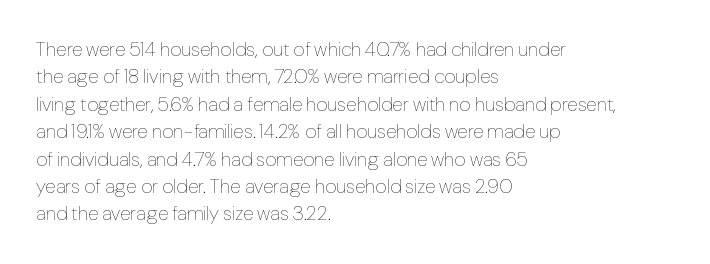
The image shows 20 px text type, upright; set left-aligned, normal line spacing (1.37x), normal letter spacing, not underlined.
